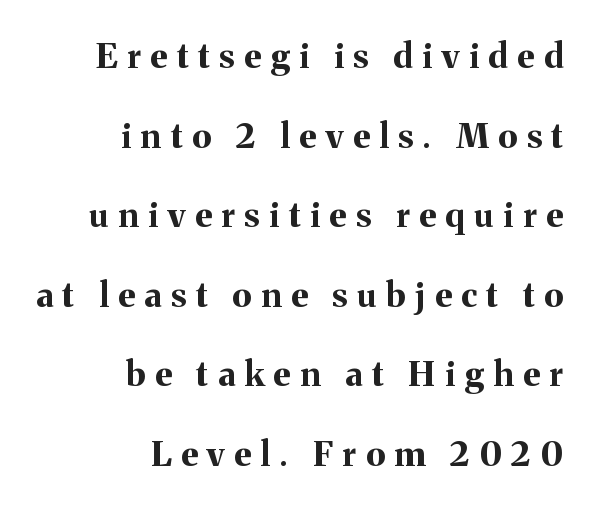
{"serif": "yes", "italic": "no", "bold": "yes", "weight": "bold", "width": "normal", "stroke_contrast": "medium", "x_height": "medium", "monospaced": "no", "underline": "no", "align": "right", "line_spacing": "loose", "line_spacing_ratio": 2.34, "letter_spacing": "wide", "letter_spacing_em": 0.28, "glyph_px": 34}
